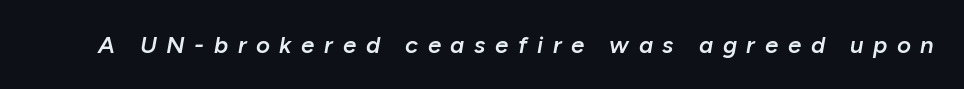
Q: Is the text bold? A: Semi-bold.
Q: Is the text italic (slanted)? A: Yes, it leans right by about 10 degrees.
Q: Is the text underlined? A: No.
Q: Is the spacing between letters normal or unusually wide? A: Unusually wide.
